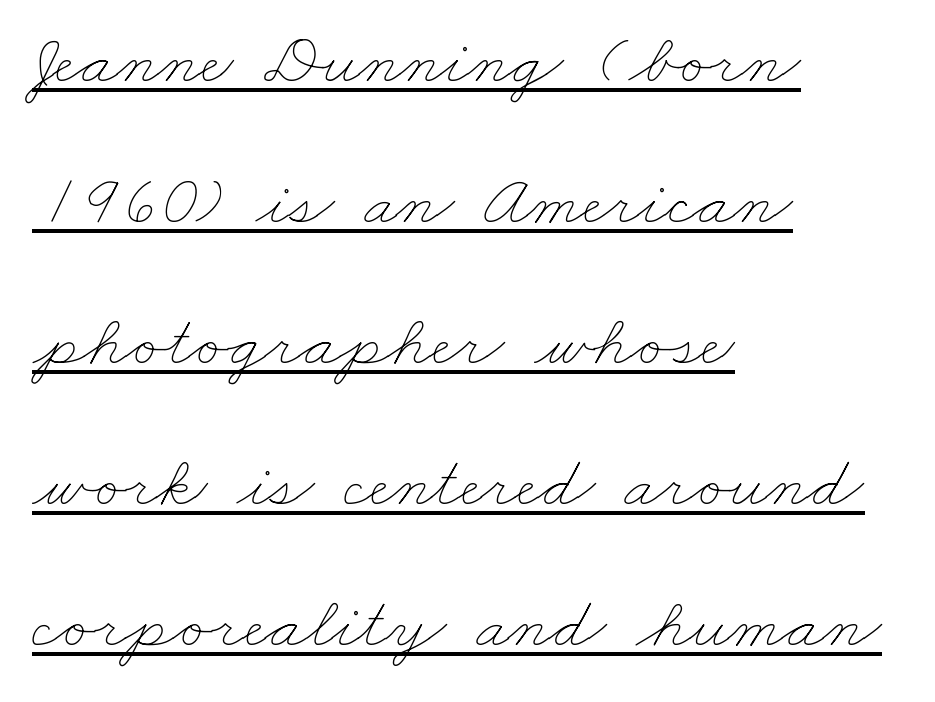
{"bold": "no", "weight": "thin", "width": "wide", "stroke_contrast": "low", "x_height": "small", "monospaced": "no", "underline": "yes", "align": "left", "line_spacing": "loose", "line_spacing_ratio": 1.93, "letter_spacing": "normal", "letter_spacing_em": 0.0, "glyph_px": 73}
